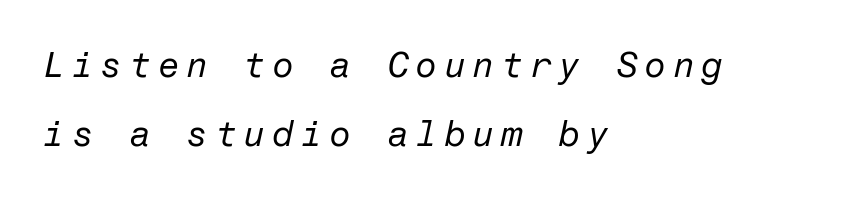
{"italic": "yes", "lean": "right", "slant_degrees": 12, "bold": "no", "weight": "regular", "width": "normal", "stroke_contrast": "low", "x_height": "medium", "underline": "no", "align": "left", "line_spacing": "loose", "line_spacing_ratio": 1.98, "letter_spacing": "wide", "letter_spacing_em": 0.2, "glyph_px": 35}
